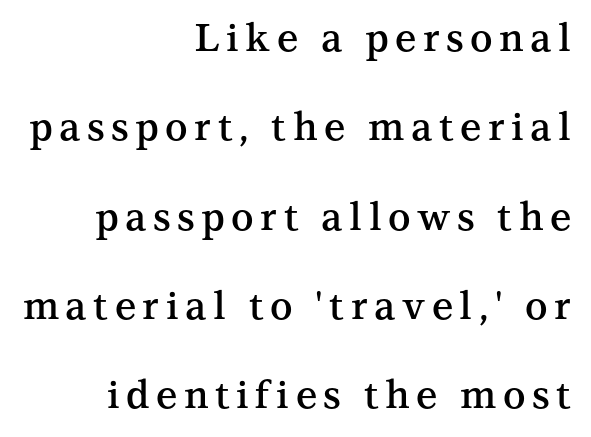
The image shows 38 px semibold serif type, upright; set right-aligned, loose line spacing (2.35x), not underlined; medium stroke contrast and a medium x-height.
